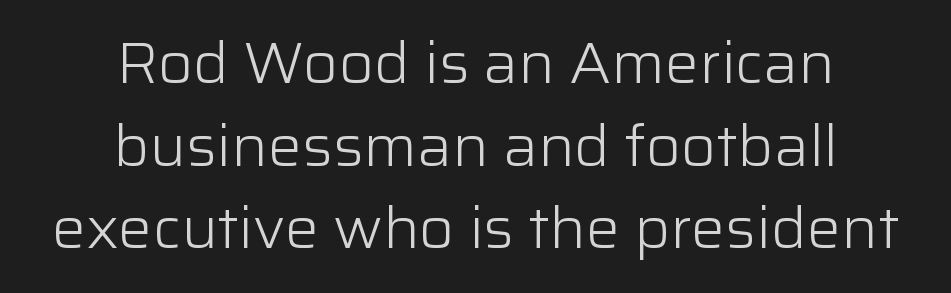
Q: Is the text bold? A: No.
Q: Is the text italic (slanted)? A: No, it is upright.
Q: Is the typeface a serif or a sans-serif typeface? A: Sans-serif.
Q: Is the text underlined? A: No.
Q: How is the paragraph aligned? A: Centered.
Q: Is the spacing between letters normal or unusually wide? A: Normal.
Q: Is the spacing between lines tight, normal or loose? A: Normal.
Q: Width (condensed, normal, or wide)? A: Normal.
Q: Stroke contrast? A: Low.
Q: x-height? A: Medium.
Q: Monospaced? A: No.
